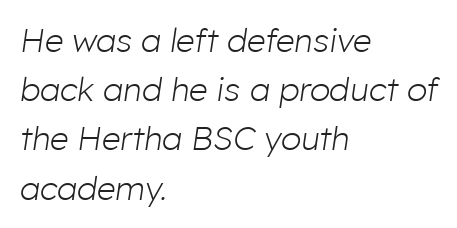
The image shows 33 px light type, italic (leaning right); set left-aligned, normal line spacing (1.49x), normal letter spacing, not underlined; low stroke contrast and a medium x-height.
